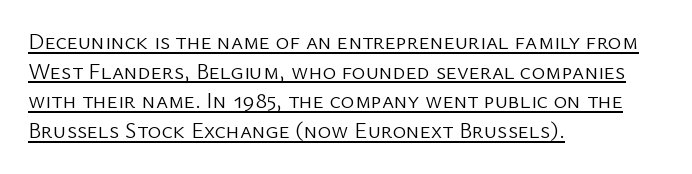
The image shows 23 px text type, upright; set left-aligned, normal line spacing (1.29x), normal letter spacing, underlined.
